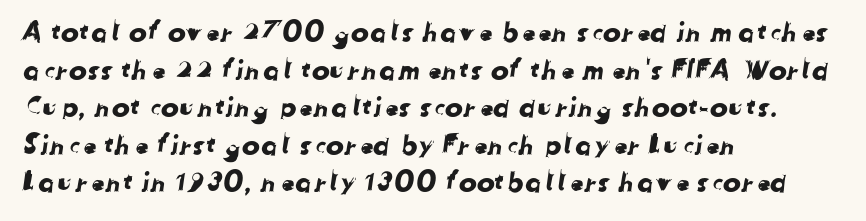
The image shows 27 px text type; set left-aligned, normal line spacing (1.39x), normal letter spacing, not underlined.
